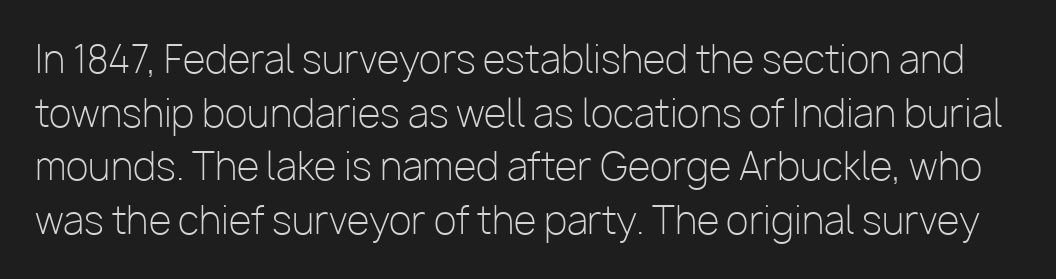
Leading matches the norm, producing a regular column. Tracking value appears to be zero — textbook default spacing. No feet cap the strokes, marking this as sans-serif type. No chunkiness to these letters — they're not bold. Character widths vary here, with narrow letters taking less room than wide ones.
